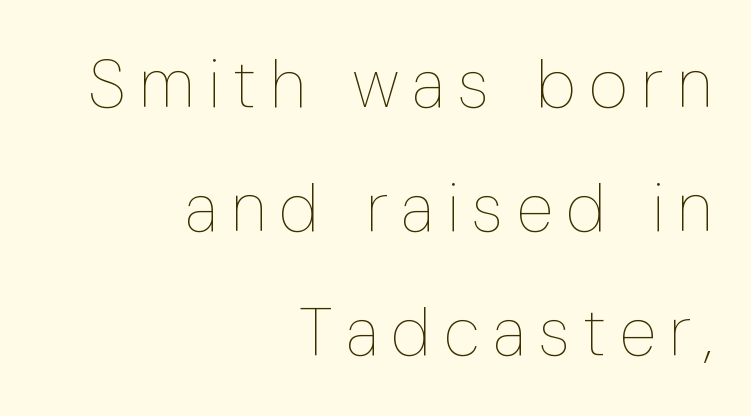
Q: Is the text bold? A: No.
Q: Is the text italic (slanted)? A: No, it is upright.
Q: Is the text underlined? A: No.
Q: How is the paragraph aligned? A: Right-aligned.
Q: Is the spacing between letters normal or unusually wide? A: Unusually wide.
Q: Width (condensed, normal, or wide)? A: Condensed.
Q: Stroke contrast? A: Low.
Q: x-height? A: Medium.
Q: Monospaced? A: No.
